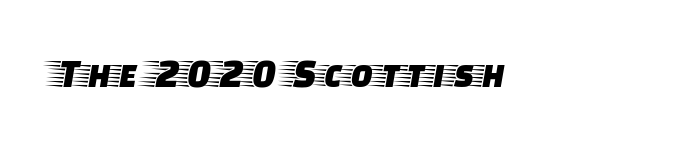
The image shows 41 px wide serif type; set normal letter spacing, not underlined; low stroke contrast and a large x-height.
